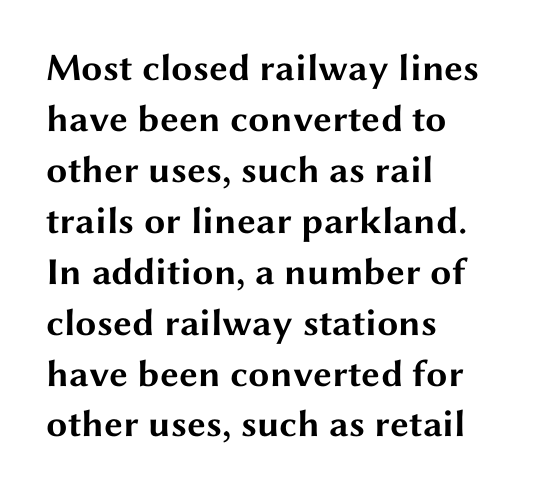
The ragged edge is on the right, which tells us the setting is flush left. A roman cut, with each character standing at attention. Plenty of ink on the page — the face is bold. Rows of type keep a routine distance in the vertical direction.
